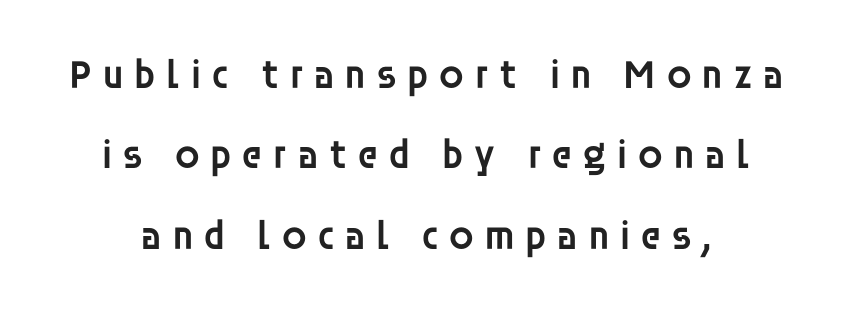
The image shows 41 px semibold sans-serif type, upright; set loose line spacing (1.96x), unusually wide letter spacing (+0.22 em), not underlined; low stroke contrast and a large x-height.
